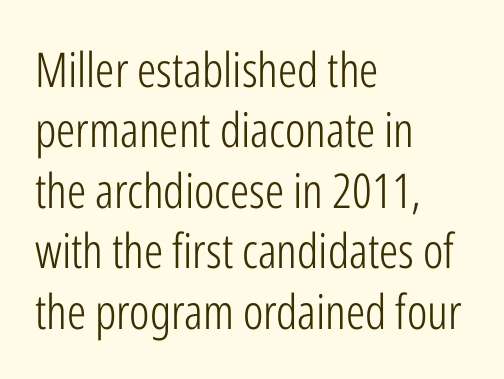
Nothing unusual about the tracking: characters are spaced as the font intends. Line starts are locked; line ends wander. No italicization has been applied; the sample stays upright. The lines sit at an ordinary, default distance from one another. The face used here is proportionally spaced, like ordinary book or web type. Decoration check: the copy has no underline.
